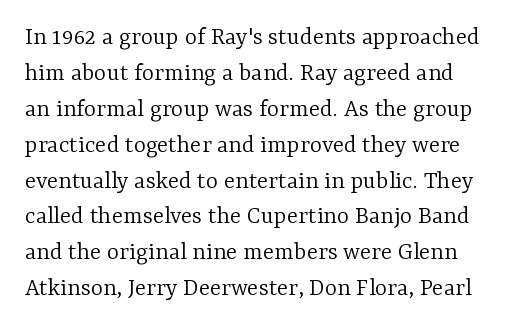
The image shows 26 px text type, upright; set normal line spacing (1.38x), normal letter spacing, not underlined.
